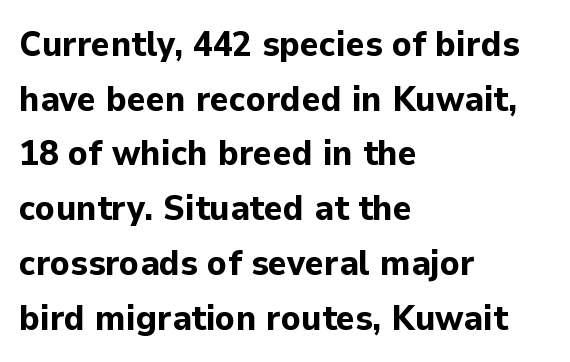
Q: Is the text bold? A: Yes.
Q: Is the text italic (slanted)? A: No, it is upright.
Q: Is the typeface a serif or a sans-serif typeface? A: Sans-serif.
Q: Is the text underlined? A: No.
Q: How is the paragraph aligned? A: Left-aligned.
Q: Is the spacing between letters normal or unusually wide? A: Normal.
Q: Is the spacing between lines tight, normal or loose? A: Normal.
Q: Width (condensed, normal, or wide)? A: Normal.
Q: Stroke contrast? A: Low.
Q: x-height? A: Medium.
Q: Monospaced? A: No.
